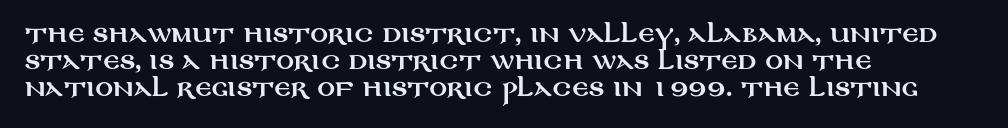
{"italic": "no", "underline": "no", "align": "left", "line_spacing_ratio": 1.23, "letter_spacing": "normal", "letter_spacing_em": 0.0, "glyph_px": 22}
